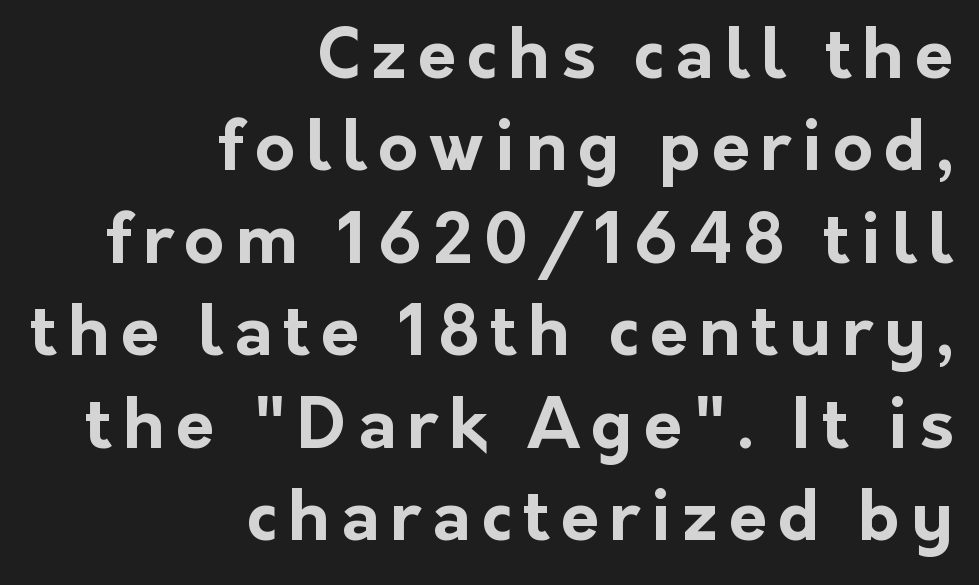
{"serif": "no", "italic": "no", "bold": "yes", "weight": "bold", "width": "normal", "stroke_contrast": "low", "x_height": "medium", "monospaced": "no", "underline": "no", "align": "right", "line_spacing": "normal", "line_spacing_ratio": 1.34, "glyph_px": 69}
